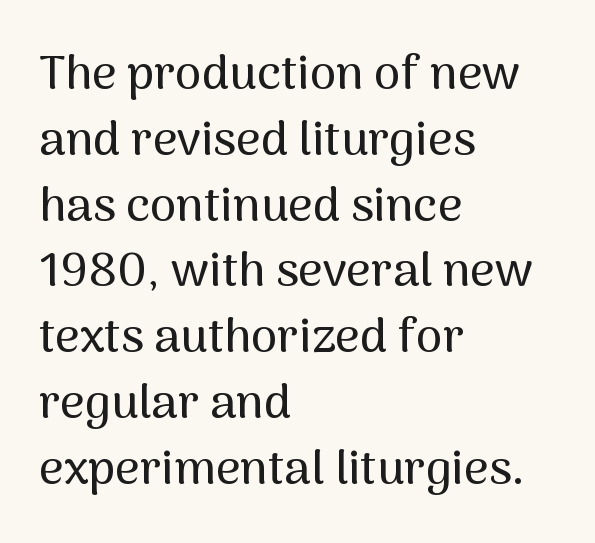
The lines are quadded left. Ascenders rise straight up at ninety degrees. These lines are composed in type without serifs. Varying glyph widths throughout — classic text-font behaviour. Caption: standard tracking, unaltered.
